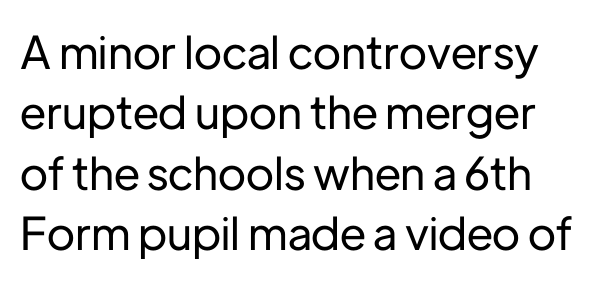
The typography opts for an upright posture over an oblique one. Does the leading feel generous? No, just average. Unmarked baselines from the first word to the last. Spacing verdict: proportional, widths tailored to each character. Observe the ordinary spacing: letters are neighbours, not strangers. Letterform terminals end flat and unadorned throughout the passage.
